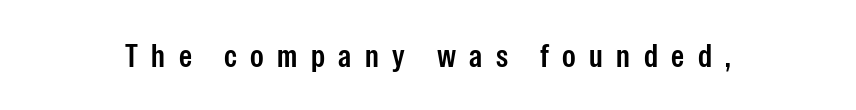
{"serif": "no", "italic": "no", "bold": "semi", "weight": "semibold", "width": "condensed", "stroke_contrast": "low", "x_height": "medium", "monospaced": "no", "underline": "no", "letter_spacing": "wide", "letter_spacing_em": 0.41, "glyph_px": 33}
